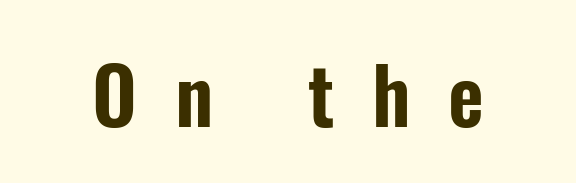
The image shows 78 px condensed sans-serif type, upright; set unusually wide letter spacing (+0.48 em), not underlined; low stroke contrast and a medium x-height.
